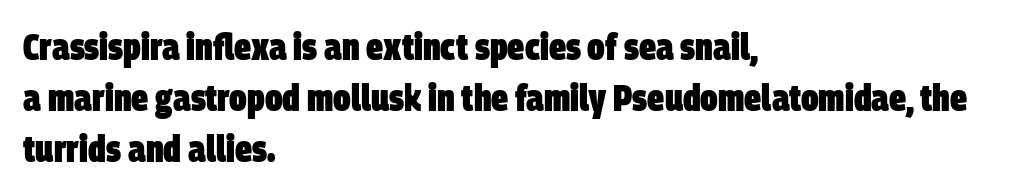
{"serif": "no", "bold": "yes", "weight": "heavy", "width": "condensed", "stroke_contrast": "low", "x_height": "large", "monospaced": "no", "underline": "no", "align": "left", "line_spacing": "normal", "line_spacing_ratio": 1.34, "letter_spacing": "normal", "letter_spacing_em": 0.0, "glyph_px": 38}
